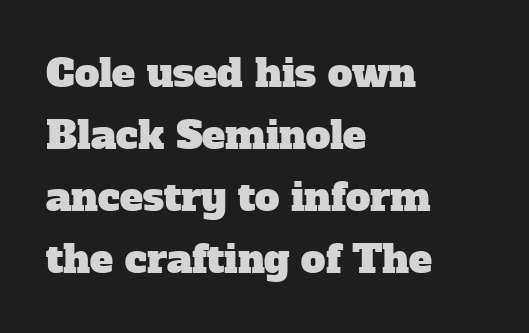
Q: Is the typeface a serif or a sans-serif typeface? A: Serif.
Q: Is the text underlined? A: No.
Q: How is the paragraph aligned? A: Left-aligned.
Q: Is the spacing between letters normal or unusually wide? A: Normal.
Q: Is the spacing between lines tight, normal or loose? A: Normal.
Q: Width (condensed, normal, or wide)? A: Normal.
Q: Stroke contrast? A: Low.
Q: x-height? A: Medium.
Q: Monospaced? A: No.
